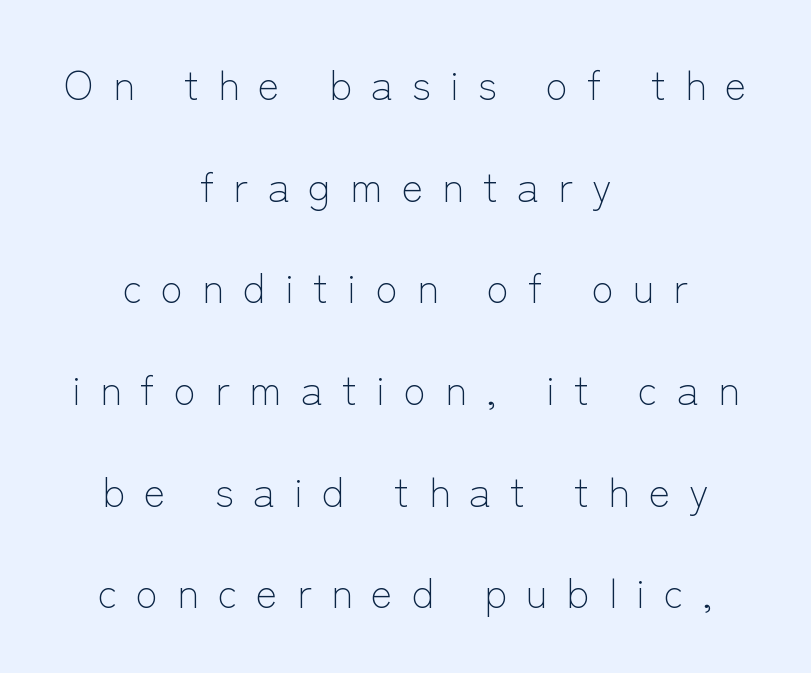
The image shows 41 px light sans-serif type, upright; set centered, loose line spacing (2.48x), unusually wide letter spacing (+0.46 em), not underlined; low stroke contrast and a medium x-height.
